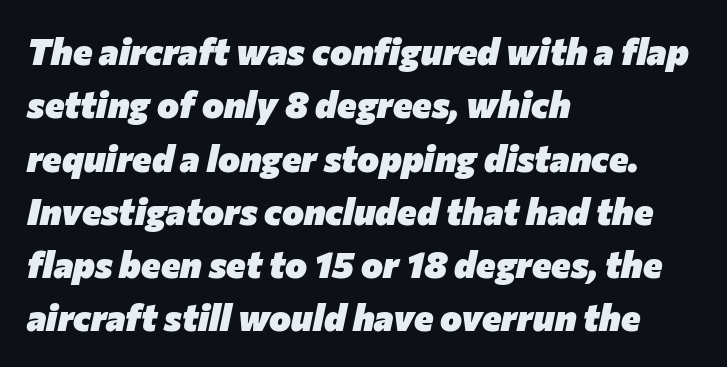
Q: Is the text bold? A: Yes.
Q: Is the text italic (slanted)? A: Yes, it leans right by about 12 degrees.
Q: Is the text underlined? A: No.
Q: How is the paragraph aligned? A: Left-aligned.
Q: Is the spacing between letters normal or unusually wide? A: Normal.
Q: Is the spacing between lines tight, normal or loose? A: Normal.
Q: Width (condensed, normal, or wide)? A: Normal.
Q: Stroke contrast? A: Low.
Q: x-height? A: Medium.
Q: Monospaced? A: No.
